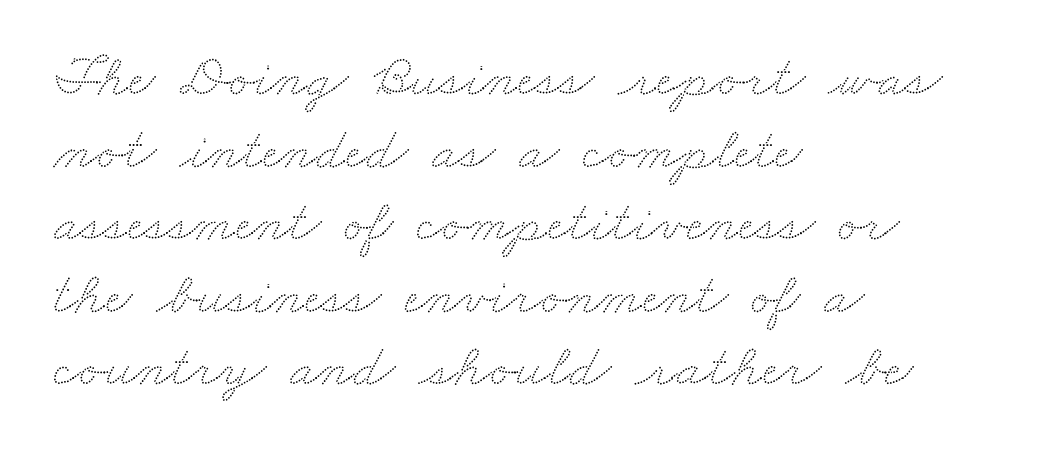
Q: Is the text underlined? A: No.
Q: How is the paragraph aligned? A: Left-aligned.
Q: Is the spacing between letters normal or unusually wide? A: Normal.
Q: Width (condensed, normal, or wide)? A: Wide.
Q: Stroke contrast? A: Low.
Q: x-height? A: Small.
Q: Monospaced? A: No.
